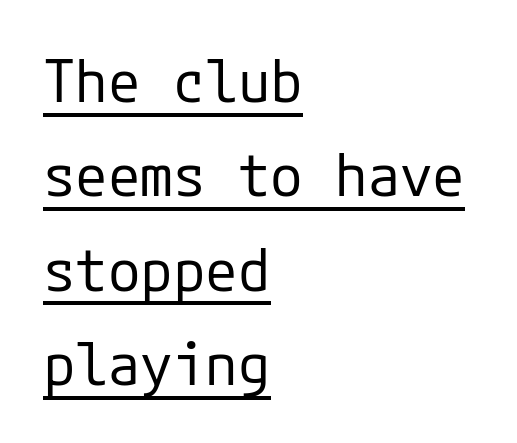
{"serif": "no", "italic": "no", "bold": "no", "weight": "regular", "width": "normal", "stroke_contrast": "low", "x_height": "medium", "underline": "yes", "align": "left", "line_spacing": "normal", "line_spacing_ratio": 1.6, "letter_spacing": "normal", "letter_spacing_em": 0.0, "glyph_px": 59}
